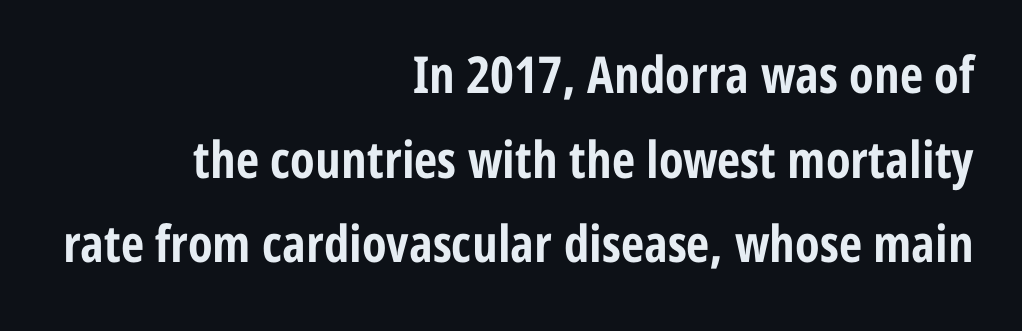
Q: Is the text bold? A: Yes.
Q: Is the text italic (slanted)? A: No, it is upright.
Q: Is the typeface a serif or a sans-serif typeface? A: Sans-serif.
Q: Is the text underlined? A: No.
Q: How is the paragraph aligned? A: Right-aligned.
Q: Is the spacing between letters normal or unusually wide? A: Normal.
Q: Is the spacing between lines tight, normal or loose? A: Normal.
Q: Width (condensed, normal, or wide)? A: Condensed.
Q: Stroke contrast? A: Low.
Q: x-height? A: Medium.
Q: Monospaced? A: No.
